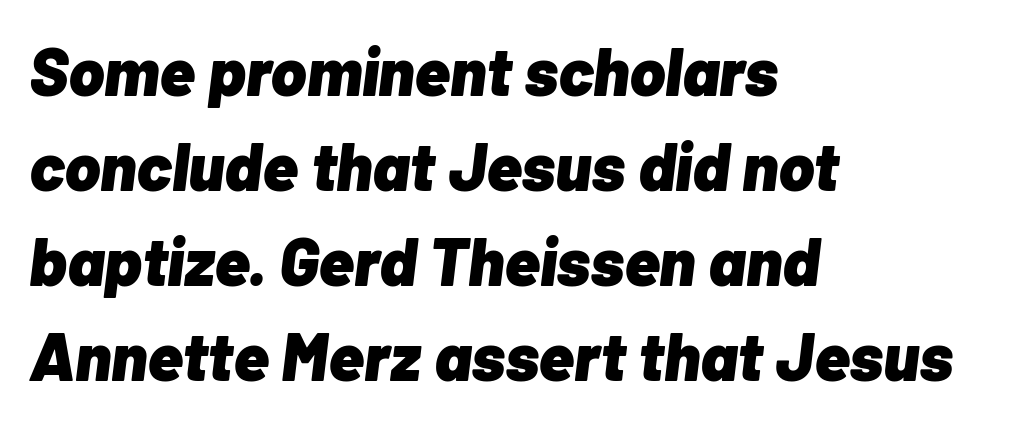
Q: Is the text bold? A: Yes.
Q: Is the text italic (slanted)? A: Yes, it leans right by about 7 degrees.
Q: Is the text underlined? A: No.
Q: How is the paragraph aligned? A: Left-aligned.
Q: Is the spacing between letters normal or unusually wide? A: Normal.
Q: Is the spacing between lines tight, normal or loose? A: Normal.
Q: Width (condensed, normal, or wide)? A: Normal.
Q: Stroke contrast? A: Low.
Q: x-height? A: Medium.
Q: Monospaced? A: No.
